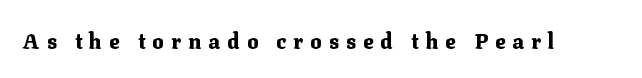
Plain, unruled lines of type. The face used here is rendered with a markedly widened letterfit. You can tell it's not italic because the verticals are truly vertical. Stroke thickness is high; the sample reads as a true bold.
